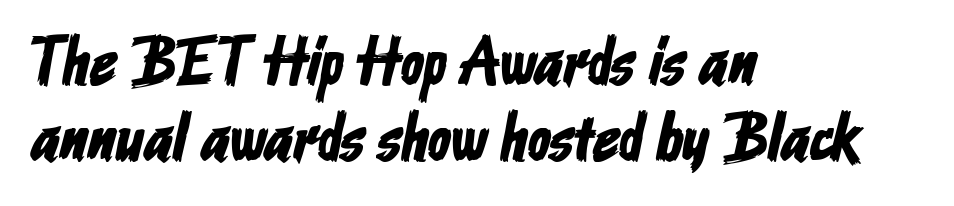
Only glyphs here, with clear space below each row. Do the characters align in a grid? No, the font is proportional. This is sans-serif lettering, the kind often seen on screens and signage. Reading down the block, your eye returns to a fixed left position each line. Compared with typical paragraphs, the rows here are closer together.
